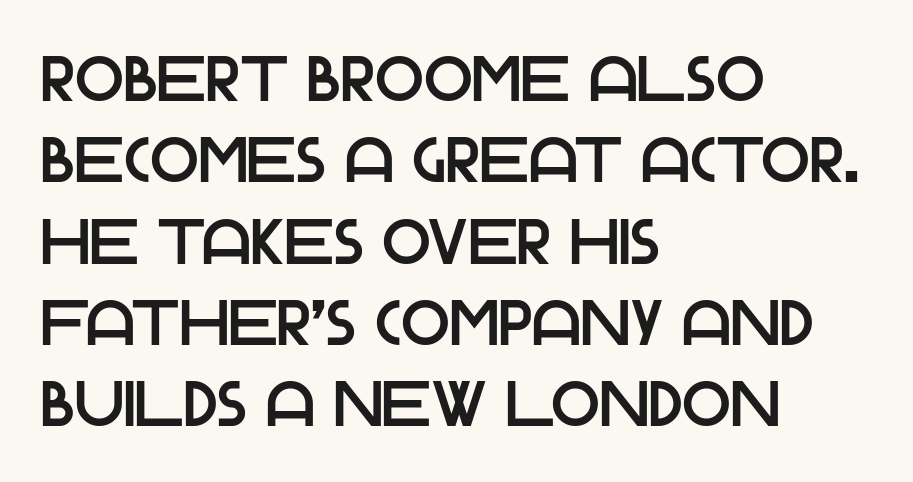
Tall strokes in this sample are plumb rather than angled. Compared with typical body copy, the letter spacing here is the same. No feet cap the strokes, marking this as sans-serif type. How would I describe the line gaps? Plain and ordinary.
